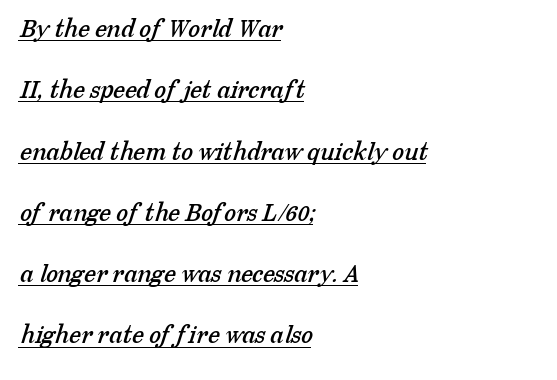
The image shows 27 px text type; set left-aligned, loose line spacing (2.27x), normal letter spacing, underlined.
